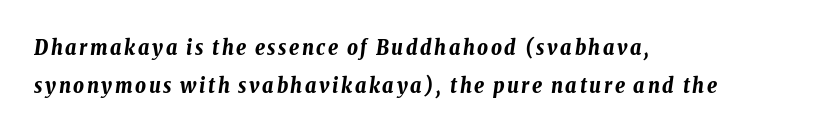
Q: Is the text bold? A: Yes.
Q: Is the text italic (slanted)? A: Yes, it leans right by about 8 degrees.
Q: Is the text underlined? A: No.
Q: How is the paragraph aligned? A: Left-aligned.
